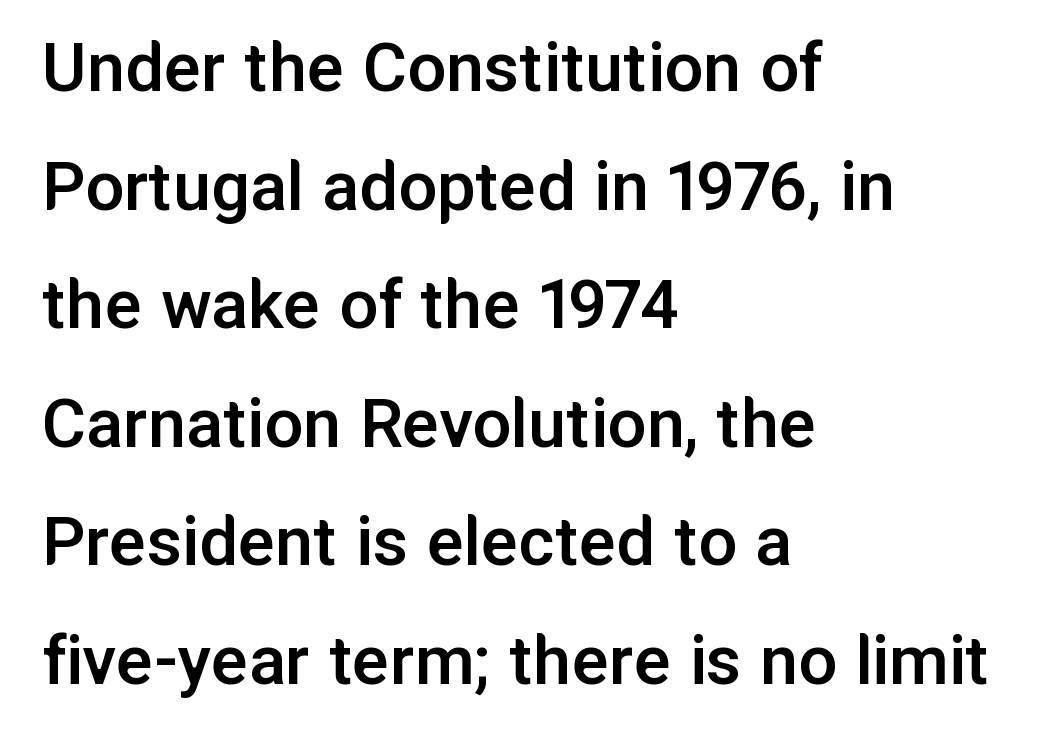
These lines keep a tight, regular rhythm from letter to letter. The space between consecutive lines is moderate. The typography opts for an upright posture over an oblique one. This sample uses a sans-serif face.
